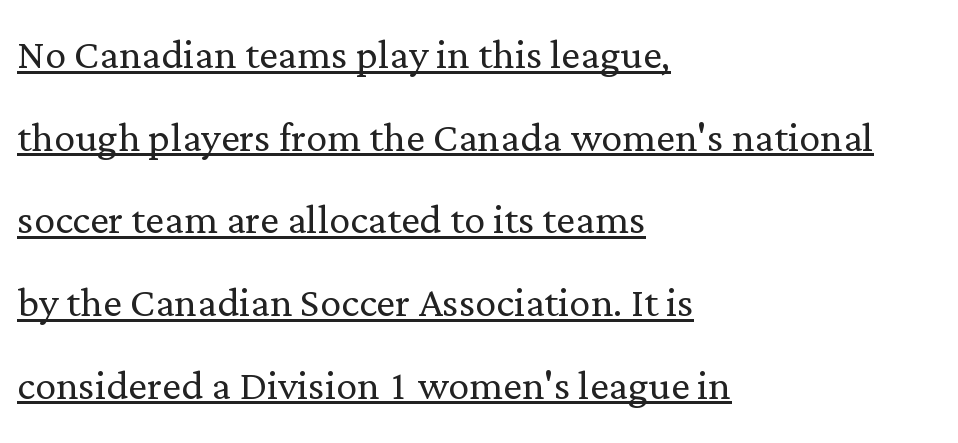
Q: Is the text bold? A: No.
Q: Is the text italic (slanted)? A: No, it is upright.
Q: Is the typeface a serif or a sans-serif typeface? A: Serif.
Q: Is the text underlined? A: Yes.
Q: How is the paragraph aligned? A: Left-aligned.
Q: Is the spacing between letters normal or unusually wide? A: Normal.
Q: Is the spacing between lines tight, normal or loose? A: Normal.
Q: Width (condensed, normal, or wide)? A: Normal.
Q: Stroke contrast? A: Low.
Q: x-height? A: Medium.
Q: Monospaced? A: No.
